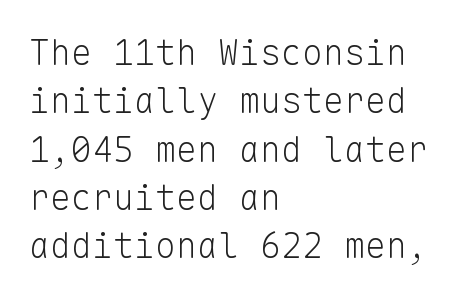
Q: Is the text bold? A: No.
Q: Is the text italic (slanted)? A: No, it is upright.
Q: Is the typeface a serif or a sans-serif typeface? A: Sans-serif.
Q: Is the text underlined? A: No.
Q: How is the paragraph aligned? A: Left-aligned.
Q: Is the spacing between letters normal or unusually wide? A: Normal.
Q: Is the spacing between lines tight, normal or loose? A: Normal.
Q: Width (condensed, normal, or wide)? A: Normal.
Q: Stroke contrast? A: Low.
Q: x-height? A: Medium.
Q: Monospaced? A: Yes.
